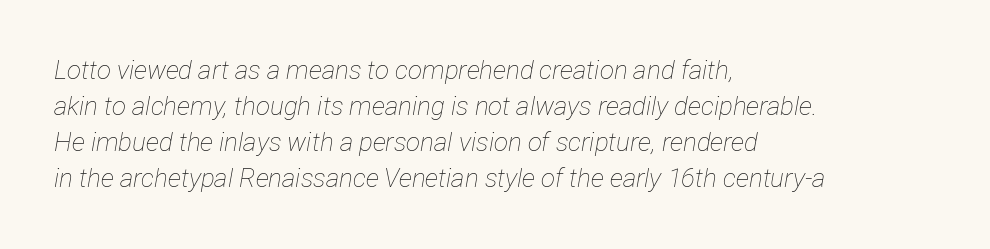
Q: Is the text bold? A: No.
Q: Is the text italic (slanted)? A: Yes, it leans right by about 12 degrees.
Q: Is the text underlined? A: No.
Q: How is the paragraph aligned? A: Left-aligned.
Q: Is the spacing between letters normal or unusually wide? A: Normal.
Q: Is the spacing between lines tight, normal or loose? A: Normal.
